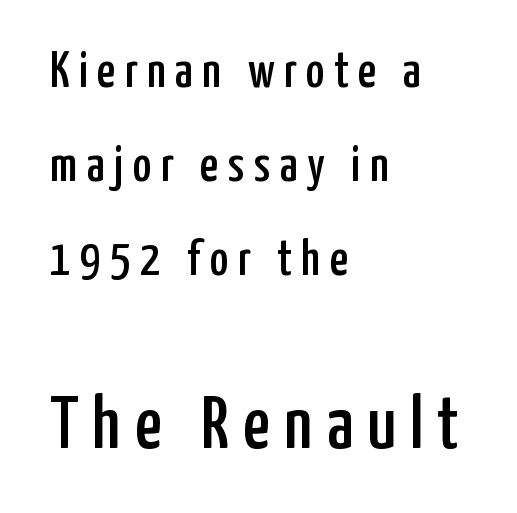
Q: Is the text italic (slanted)? A: No, it is upright.
Q: Is the typeface a serif or a sans-serif typeface? A: Sans-serif.
Q: Is the text underlined? A: No.
Q: How is the paragraph aligned? A: Left-aligned.
Q: Which block of text is set in a larger size, the first (top) or the second (bottom)? A: The second (bottom) one.
Q: Width (condensed, normal, or wide)? A: Condensed.
Q: Stroke contrast? A: Low.
Q: x-height? A: Medium.
Q: Monospaced? A: No.
